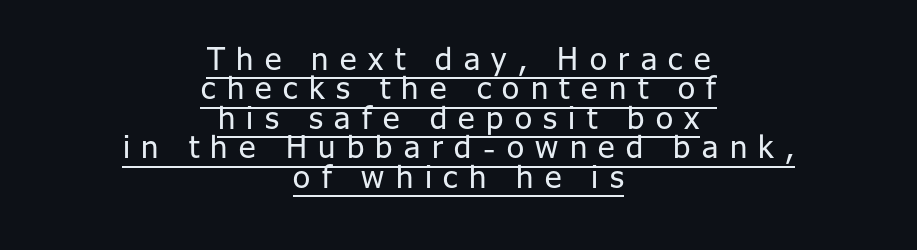
The image shows 31 px regular-weight sans-serif type, upright; set centered, tight line spacing (0.95x), unusually wide letter spacing (+0.37 em), underlined; low stroke contrast and a medium x-height.
